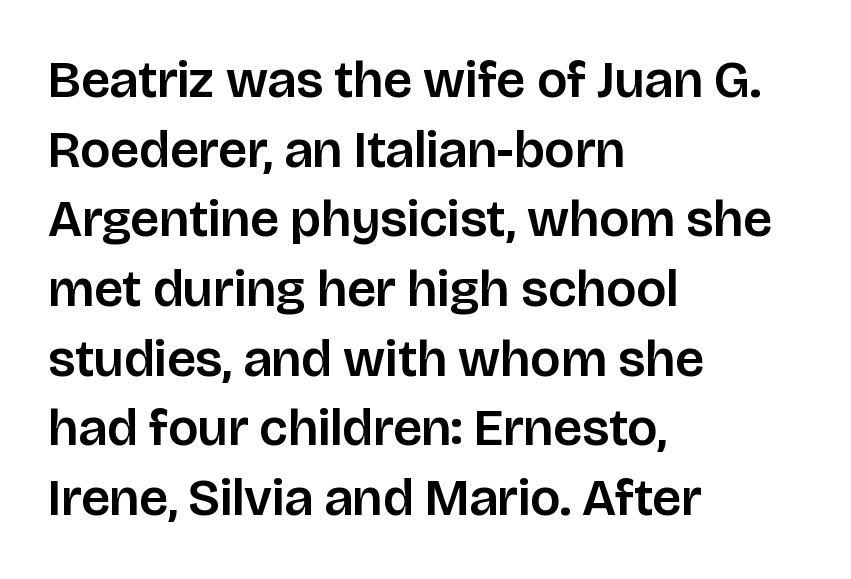
Q: Is the text italic (slanted)? A: No, it is upright.
Q: Is the typeface a serif or a sans-serif typeface? A: Sans-serif.
Q: Is the text underlined? A: No.
Q: How is the paragraph aligned? A: Left-aligned.
Q: Is the spacing between letters normal or unusually wide? A: Normal.
Q: Is the spacing between lines tight, normal or loose? A: Normal.
Q: Width (condensed, normal, or wide)? A: Normal.
Q: Stroke contrast? A: Low.
Q: x-height? A: Large.
Q: Monospaced? A: No.
